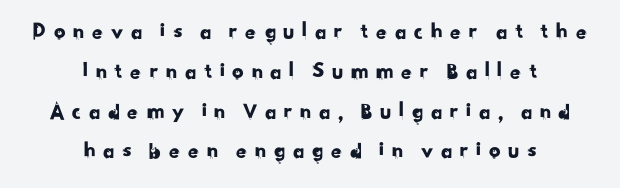
The words here are not underlined. Each word looks stretched out because of the extra space between its letters. Is the block centered? Yes — each line is placed symmetrically about the middle.
